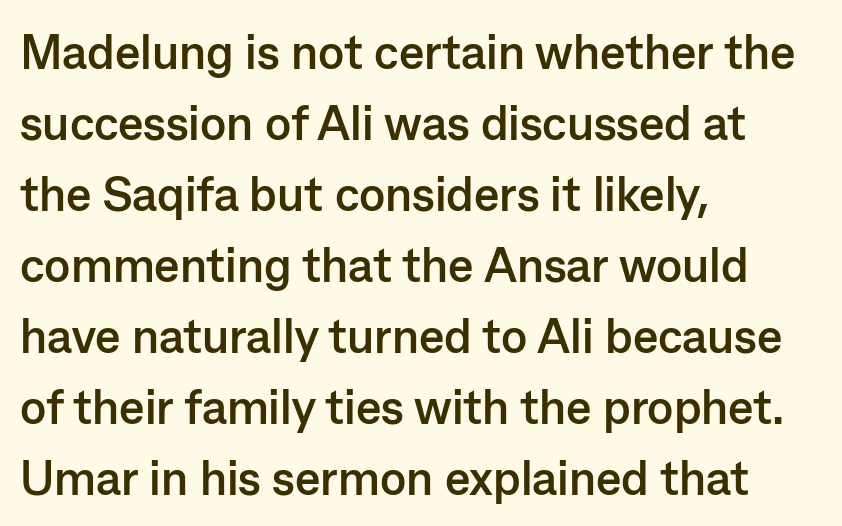
{"serif": "no", "italic": "no", "bold": "yes", "weight": "semibold", "width": "normal", "stroke_contrast": "low", "x_height": "medium", "monospaced": "no", "underline": "no", "align": "left", "line_spacing": "normal", "line_spacing_ratio": 1.48, "letter_spacing": "normal", "letter_spacing_em": 0.0, "glyph_px": 48}
